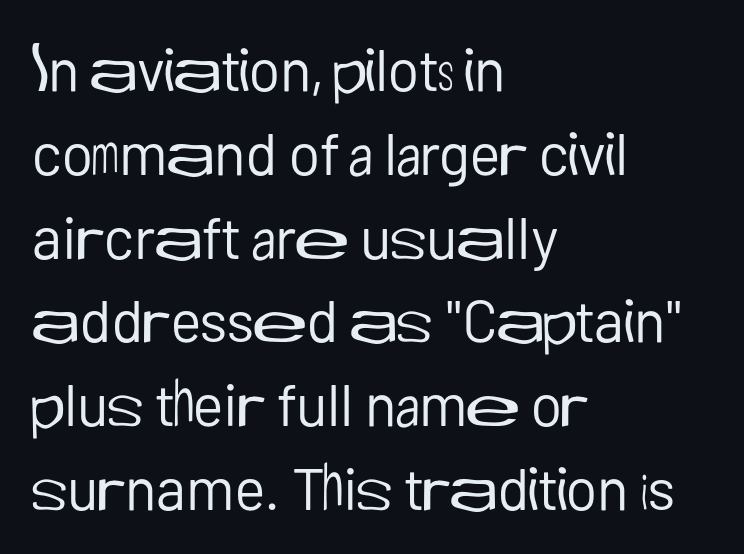
These glyphs show unthickened strokes, regular width or finer. One-word summary of the alignment: left. Compared with typical body copy, the letter spacing here is the same. A normal amount of white space separates one row of letters from the next.
